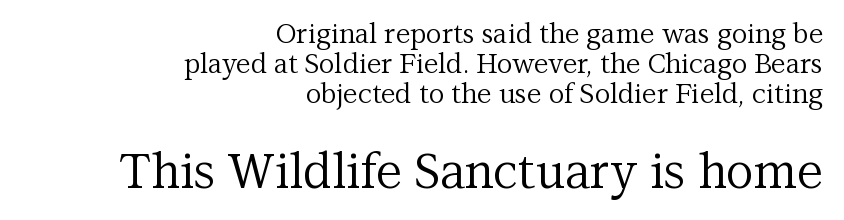
{"serif": "yes", "italic": "no", "bold": "no", "weight": "regular", "width": "normal", "stroke_contrast": "medium", "x_height": "medium", "monospaced": "no", "underline": "no", "align": "right", "line_spacing": "tight", "line_spacing_ratio": 1.11, "letter_spacing": "normal", "letter_spacing_em": 0.0, "larger_block": "second", "size_ratio": 1.78, "glyph_px": 48}
